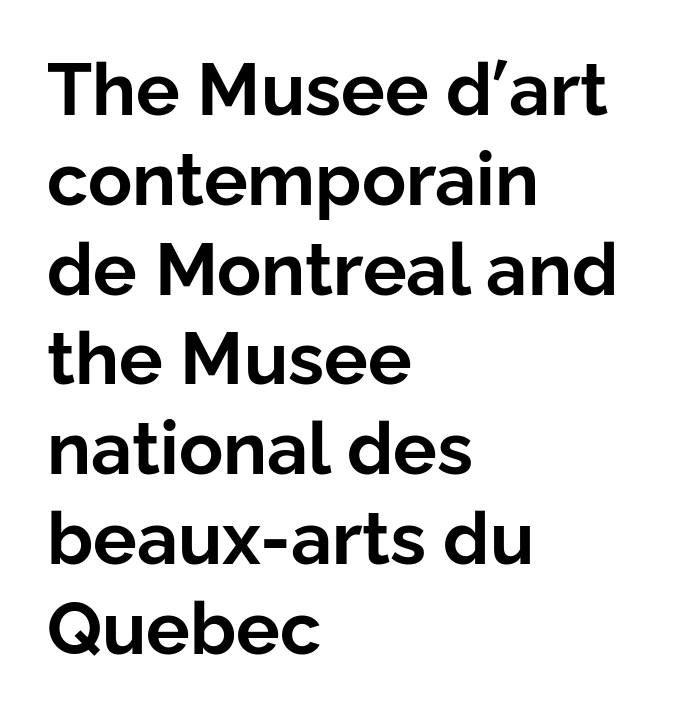
{"serif": "no", "italic": "no", "bold": "yes", "weight": "bold", "width": "normal", "stroke_contrast": "low", "x_height": "medium", "monospaced": "no", "underline": "no", "align": "left", "line_spacing_ratio": 1.23, "letter_spacing": "normal", "letter_spacing_em": 0.0, "glyph_px": 73}
